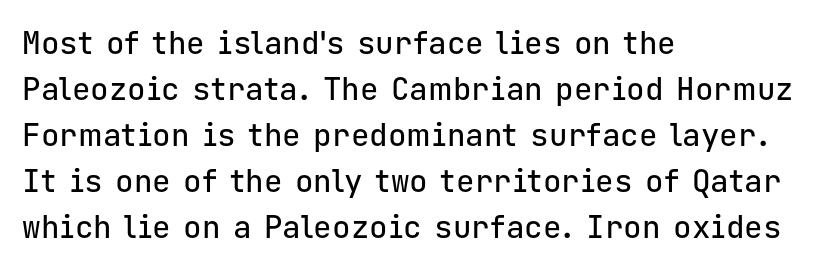
{"serif": "no", "italic": "no", "width": "normal", "stroke_contrast": "low", "x_height": "medium", "monospaced": "yes", "underline": "no", "align": "left", "line_spacing": "normal", "line_spacing_ratio": 1.48, "letter_spacing": "normal", "letter_spacing_em": 0.0, "glyph_px": 31}
